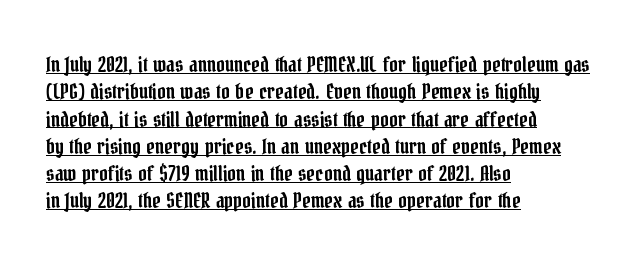
The image shows 21 px text type, upright; set left-aligned, normal line spacing (1.3x), normal letter spacing, underlined.
